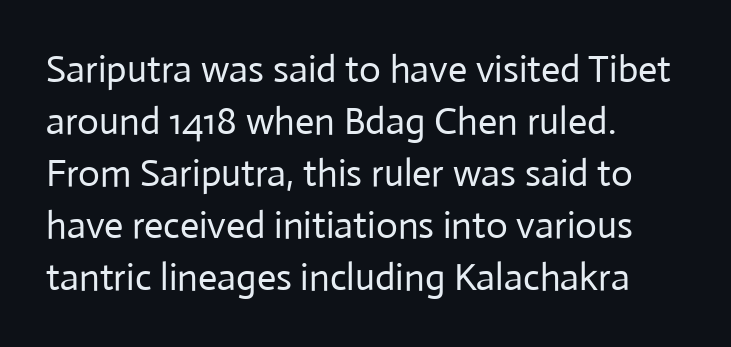
Q: Is the text bold? A: No.
Q: Is the text italic (slanted)? A: No, it is upright.
Q: Is the typeface a serif or a sans-serif typeface? A: Sans-serif.
Q: Is the text underlined? A: No.
Q: How is the paragraph aligned? A: Left-aligned.
Q: Is the spacing between letters normal or unusually wide? A: Normal.
Q: Is the spacing between lines tight, normal or loose? A: Normal.
Q: Width (condensed, normal, or wide)? A: Normal.
Q: Stroke contrast? A: Low.
Q: x-height? A: Medium.
Q: Monospaced? A: No.
